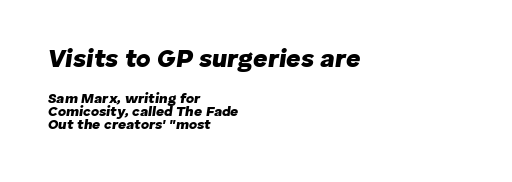
Quick note: interline space is minimal. The whole block is typeset with a tilt. Chunky letters — that's bold for sure. Check under the words: just untouched page. The block sitting higher on the canvas is the one with enlarged characters.
